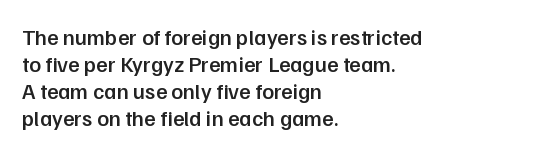
Q: Is the text bold? A: Semi-bold.
Q: Is the text italic (slanted)? A: No, it is upright.
Q: Is the text underlined? A: No.
Q: How is the paragraph aligned? A: Left-aligned.
Q: Is the spacing between letters normal or unusually wide? A: Normal.
